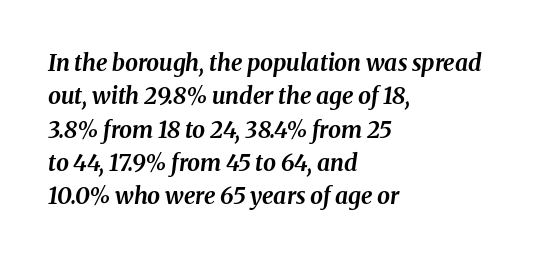
A full-strength bold gives these letters their thick strokes. Is the type slanted? Yes — the strokes lean at a clear angle. Left-aligned paragraph, ragged on the right. Whoever set this chose a conventional vertical rhythm.
